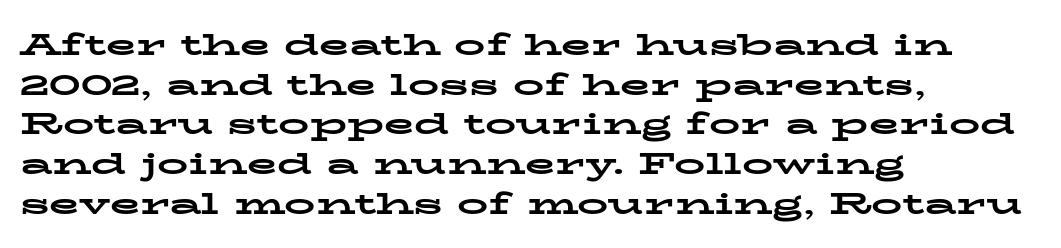
Q: Is the text bold? A: Yes.
Q: Is the text italic (slanted)? A: No, it is upright.
Q: Is the typeface a serif or a sans-serif typeface? A: Serif.
Q: Is the text underlined? A: No.
Q: How is the paragraph aligned? A: Left-aligned.
Q: Is the spacing between letters normal or unusually wide? A: Normal.
Q: Is the spacing between lines tight, normal or loose? A: Normal.
Q: Width (condensed, normal, or wide)? A: Wide.
Q: Stroke contrast? A: Low.
Q: x-height? A: Medium.
Q: Monospaced? A: No.
